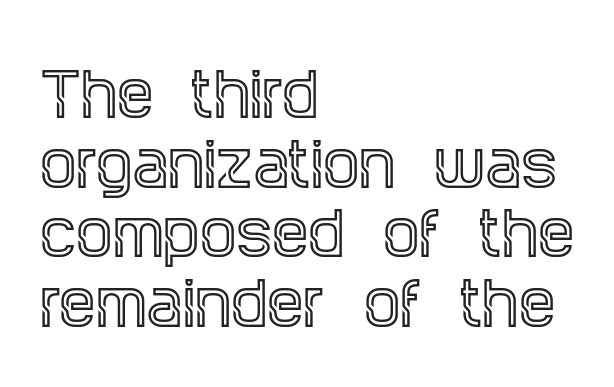
Underline: absent. The passage shown has conventional tracking throughout. Regarding serifs, this sample has them. The specimen reads as upright at a glance. You could not count columns in this text — the font is proportionally spaced.
